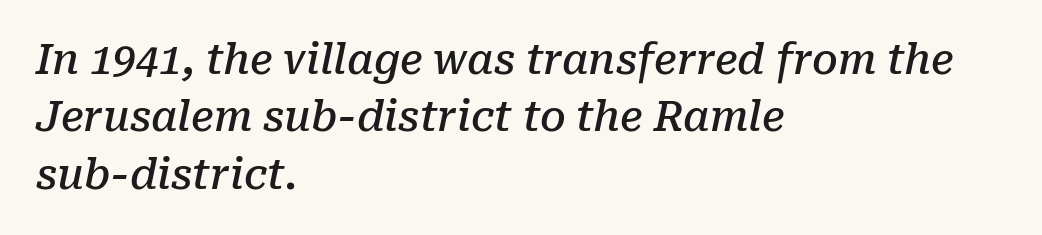
Q: Is the text bold? A: Semi-bold.
Q: Is the text italic (slanted)? A: Yes, it leans right by about 10 degrees.
Q: Is the typeface a serif or a sans-serif typeface? A: Serif.
Q: Is the text underlined? A: No.
Q: How is the paragraph aligned? A: Left-aligned.
Q: Is the spacing between letters normal or unusually wide? A: Normal.
Q: Is the spacing between lines tight, normal or loose? A: Normal.
Q: Width (condensed, normal, or wide)? A: Normal.
Q: Stroke contrast? A: Low.
Q: x-height? A: Medium.
Q: Monospaced? A: No.
